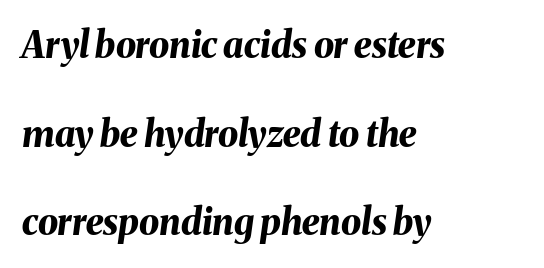
{"italic": "yes", "lean": "right", "slant_degrees": 8, "bold": "yes", "weight": "bold", "width": "normal", "stroke_contrast": "medium", "x_height": "medium", "monospaced": "no", "underline": "no", "align": "left", "line_spacing": "loose", "line_spacing_ratio": 2.46, "letter_spacing": "normal", "letter_spacing_em": 0.0, "glyph_px": 36}
